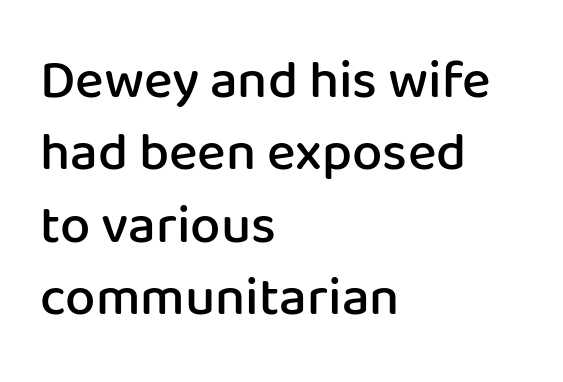
Q: Is the text bold? A: Semi-bold.
Q: Is the text italic (slanted)? A: No, it is upright.
Q: Is the typeface a serif or a sans-serif typeface? A: Sans-serif.
Q: Is the text underlined? A: No.
Q: How is the paragraph aligned? A: Left-aligned.
Q: Is the spacing between letters normal or unusually wide? A: Normal.
Q: Is the spacing between lines tight, normal or loose? A: Normal.
Q: Width (condensed, normal, or wide)? A: Normal.
Q: Stroke contrast? A: Low.
Q: x-height? A: Medium.
Q: Monospaced? A: No.
